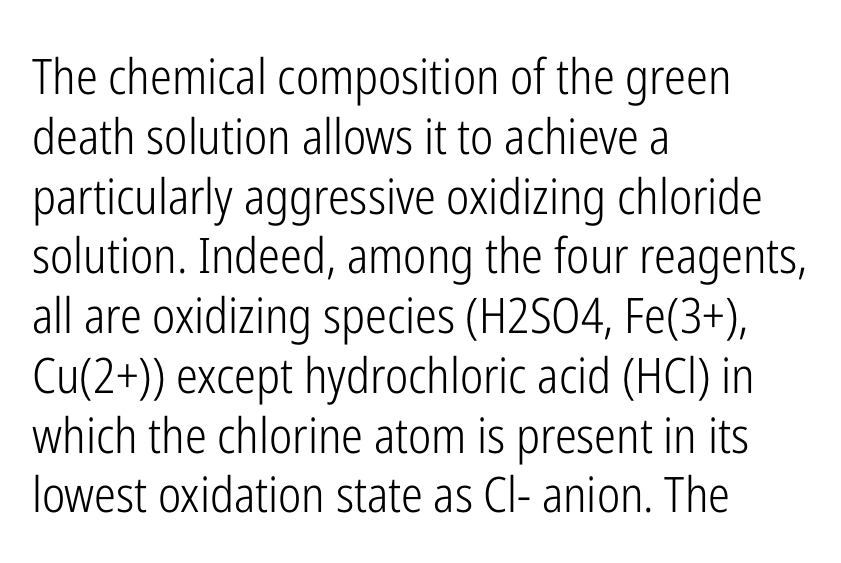
{"serif": "no", "italic": "no", "bold": "no", "weight": "light", "width": "condensed", "stroke_contrast": "low", "x_height": "medium", "monospaced": "no", "underline": "no", "align": "left", "line_spacing_ratio": 1.22, "letter_spacing": "normal", "letter_spacing_em": 0.0, "glyph_px": 49}
